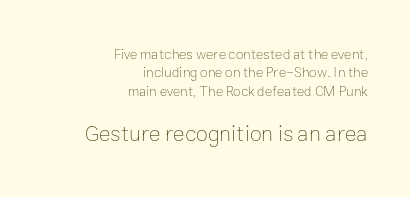
The image shows 22 px text type, upright; set right-aligned, normal line spacing (1.32x), normal letter spacing, not underlined; the second (bottom) block is 1.57x larger.
